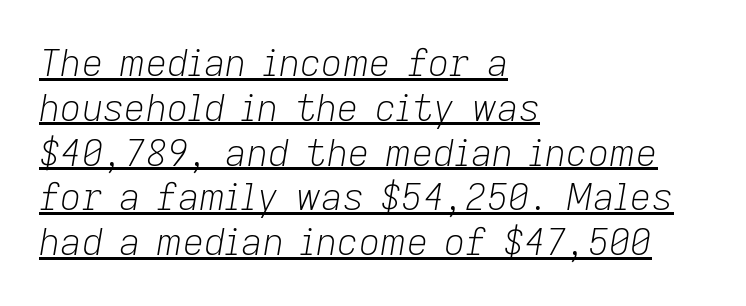
The image shows 37 px light type, italic (leaning right); set left-aligned, line spacing 1.21x, normal letter spacing, underlined; low stroke contrast and a medium x-height.
